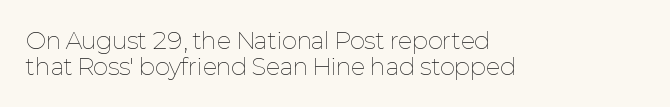
Vertically, the passage feels compressed, each row crowding the next. Nobody drew a line under any word here. The lettering holds an erect, upright posture throughout. Caption: standard tracking, unaltered.
